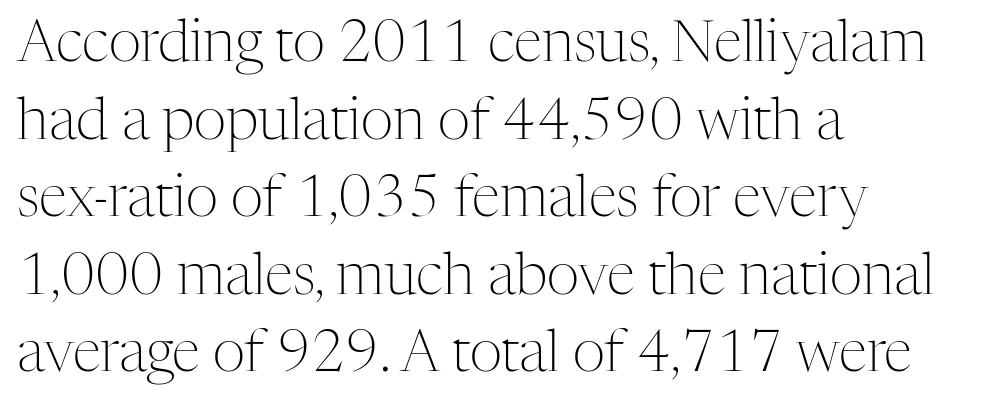
Students, observe: this is what conventionally led text looks like. Short note: letters normally spaced. Stems here are at most as thick as an everyday book face. Spacing verdict: proportional, widths tailored to each character. Stroke terminals: seriffed.
